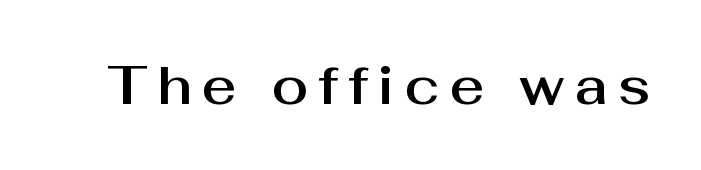
Q: Is the text italic (slanted)? A: No, it is upright.
Q: Is the typeface a serif or a sans-serif typeface? A: Sans-serif.
Q: Is the text underlined? A: No.
Q: Width (condensed, normal, or wide)? A: Normal.
Q: Stroke contrast? A: Medium.
Q: x-height? A: Medium.
Q: Monospaced? A: No.
